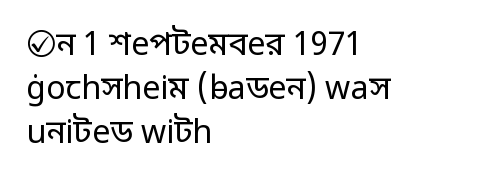
The image shows 32 px regular-weight sans-serif type, upright; set left-aligned, normal line spacing (1.38x), normal letter spacing, not underlined; low stroke contrast and a medium x-height.
